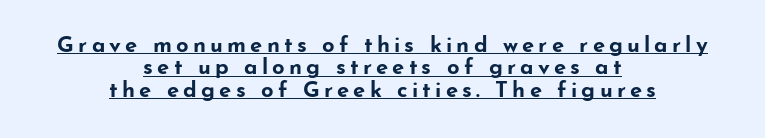
Q: Is the text bold? A: Yes.
Q: Is the text italic (slanted)? A: No, it is upright.
Q: Is the text underlined? A: Yes.
Q: How is the paragraph aligned? A: Centered.
Q: Is the spacing between lines tight, normal or loose? A: Tight.
